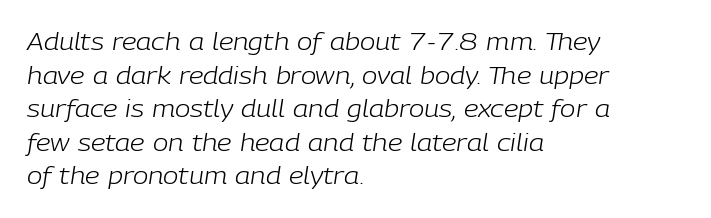
Q: Is the text bold? A: No.
Q: Is the text italic (slanted)? A: Yes, it leans right by about 9 degrees.
Q: Is the text underlined? A: No.
Q: How is the paragraph aligned? A: Left-aligned.
Q: Is the spacing between letters normal or unusually wide? A: Normal.
Q: Is the spacing between lines tight, normal or loose? A: Normal.
